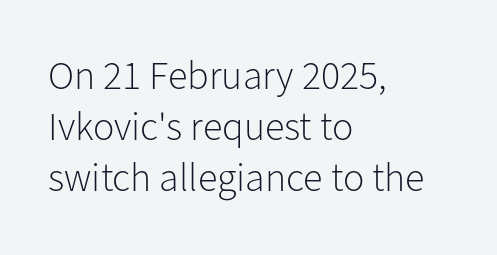
The passage shown is typeset with a sans-serif family. A typesetter would call this leading conventional body-copy spacing. The rendering keeps characters at their native spacing. Compared with a centered layout, this one pins lines to the left instead.
